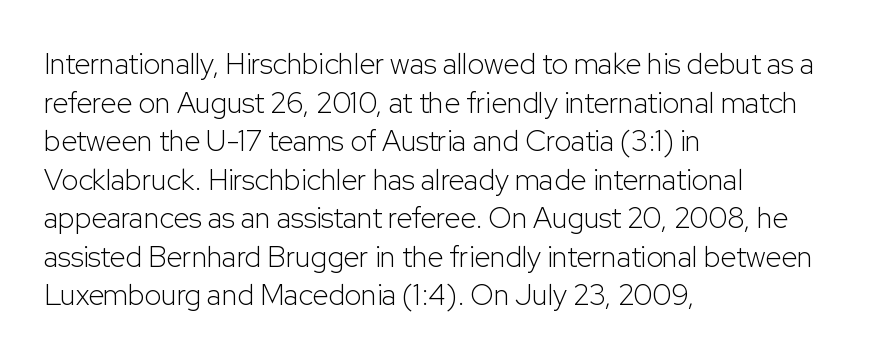
{"serif": "no", "italic": "no", "bold": "no", "weight": "light", "width": "normal", "stroke_contrast": "low", "x_height": "medium", "monospaced": "no", "underline": "no", "align": "left", "line_spacing": "normal", "line_spacing_ratio": 1.33, "letter_spacing": "normal", "letter_spacing_em": 0.0, "glyph_px": 29}
